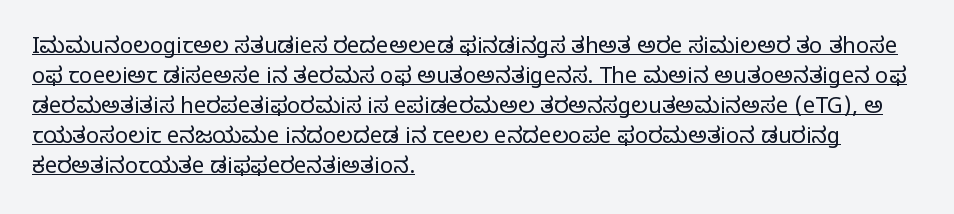
The image shows 22 px text type, upright; set left-aligned, normal line spacing (1.36x), normal letter spacing, underlined.
